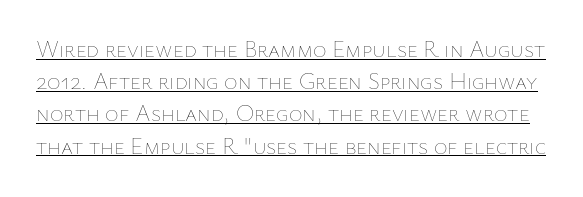
Weight: in the light-to-regular range. This block has exactly the height ordinary leading produces. Does the lettering tilt? It doesn't — this is upright. Somebody hit Ctrl+U on this one — the words are underlined.
